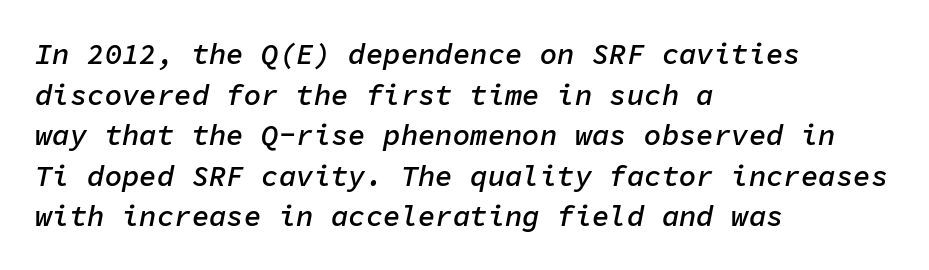
Baseline-to-baseline distance is the conventional proportion of letter height. The face used here is rendered with its standard letterfit. Honestly, there is no underline to notice here at all. A somewhat darkened texture: the type is semibold rather than bold. Every character sits at an angle, as italics do.
